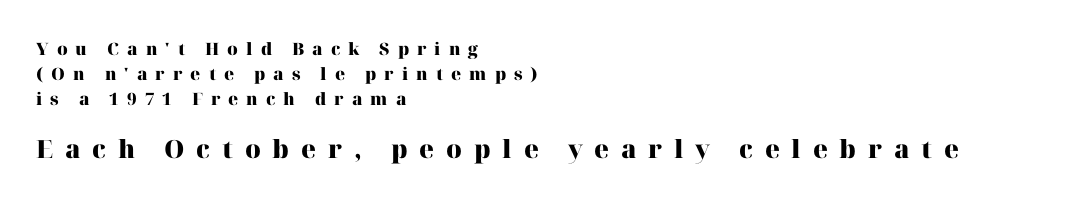
Q: Is the text bold? A: Yes.
Q: Is the text italic (slanted)? A: No, it is upright.
Q: Is the text underlined? A: No.
Q: How is the paragraph aligned? A: Left-aligned.
Q: Is the spacing between letters normal or unusually wide? A: Unusually wide.
Q: Is the spacing between lines tight, normal or loose? A: Normal.
Q: Which block of text is set in a larger size, the first (top) or the second (bottom)? A: The second (bottom) one.
